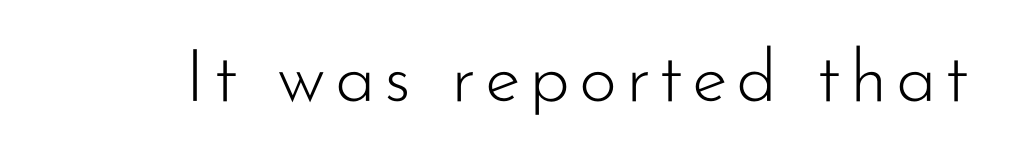
{"serif": "no", "italic": "no", "bold": "no", "weight": "light", "width": "normal", "stroke_contrast": "low", "x_height": "small", "monospaced": "no", "underline": "no", "glyph_px": 73}
